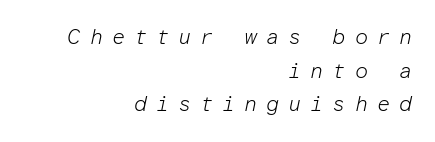
The image shows 21 px text type, italic (leaning right); set right-aligned, normal line spacing (1.6x), unusually wide letter spacing (+0.42 em), not underlined.
